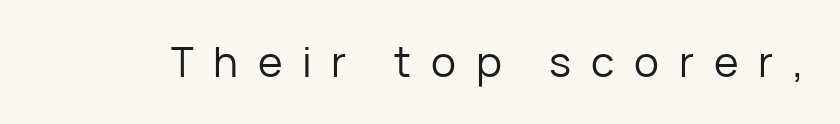
These lines have a slow, spaced-out rhythm from letter to letter. Ascenders rise straight up at ninety degrees. The typeface has the unassuming heft of standard copy or less. The rendering shows plain stroke endings on the letterforms — a sans-serif design. Is this a fixed-width face? No — the glyphs have proportional, varying widths.
